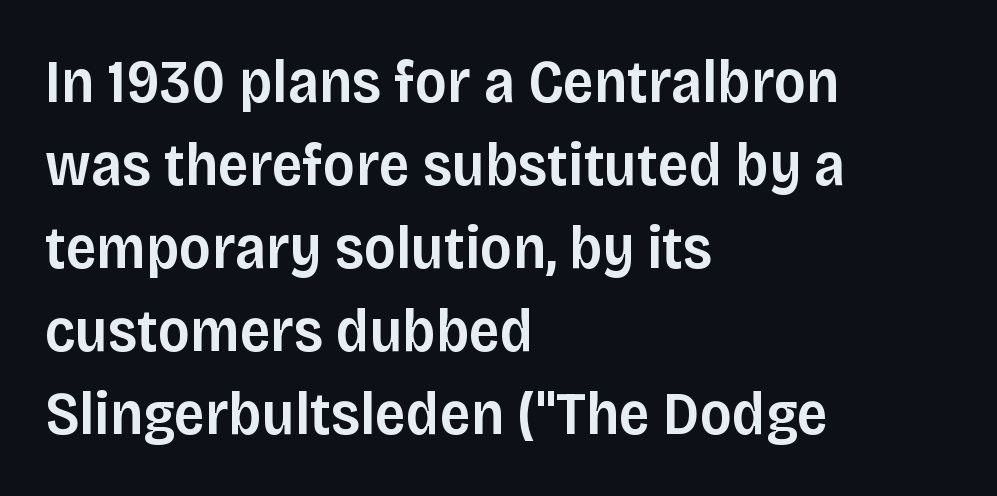
Q: Is the text bold? A: Semi-bold.
Q: Is the text italic (slanted)? A: No, it is upright.
Q: Is the typeface a serif or a sans-serif typeface? A: Sans-serif.
Q: Is the text underlined? A: No.
Q: How is the paragraph aligned? A: Left-aligned.
Q: Is the spacing between letters normal or unusually wide? A: Normal.
Q: Is the spacing between lines tight, normal or loose? A: Normal.
Q: Width (condensed, normal, or wide)? A: Normal.
Q: Stroke contrast? A: Low.
Q: x-height? A: Large.
Q: Monospaced? A: No.
